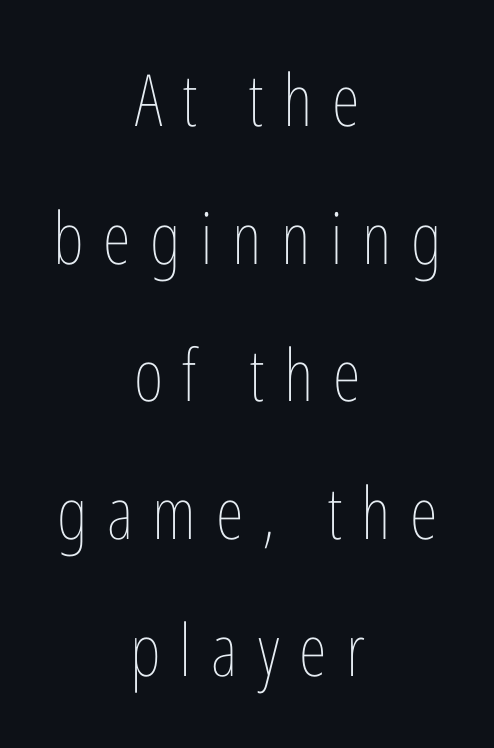
{"italic": "no", "bold": "no", "weight": "thin", "width": "condensed", "stroke_contrast": "low", "x_height": "medium", "monospaced": "no", "underline": "no", "align": "center", "line_spacing": "loose", "line_spacing_ratio": 1.91, "letter_spacing": "wide", "letter_spacing_em": 0.27, "glyph_px": 72}
